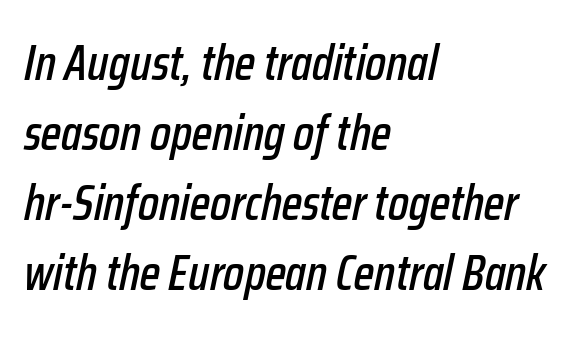
Normally led — the rows are evenly, conventionally spaced. The space beneath each line is pristine and unruled. Does the copy run flush right? No — it runs flush left. The type is set solid horizontally, with unmodified tracking.
